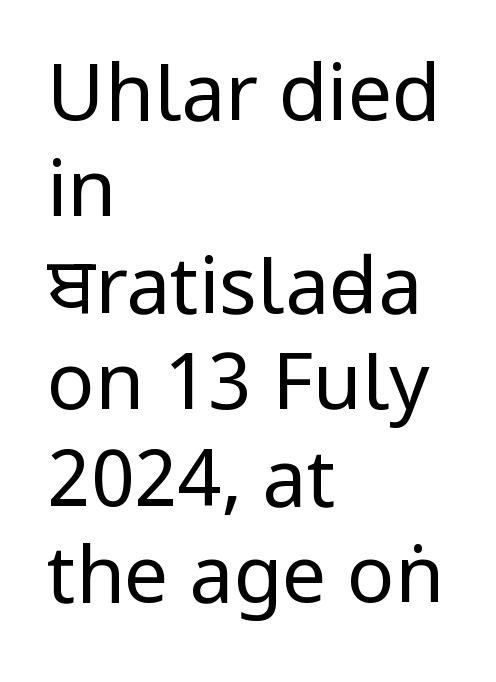
The image shows 79 px regular-weight, condensed sans-serif type, upright; set left-aligned, line spacing 1.22x, normal letter spacing, not underlined; low stroke contrast and a large x-height.
